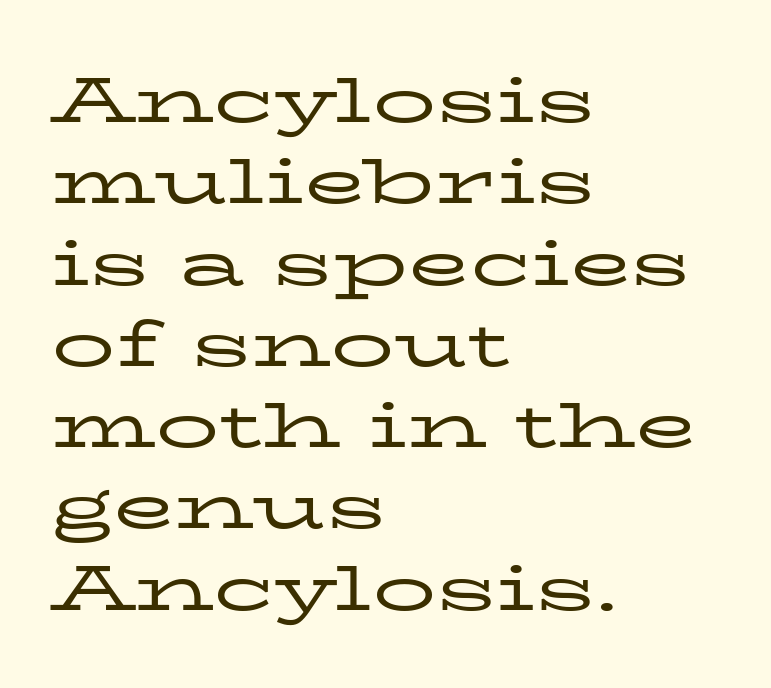
{"serif": "yes", "italic": "no", "bold": "no", "weight": "regular", "width": "wide", "stroke_contrast": "low", "x_height": "medium", "monospaced": "no", "underline": "no", "align": "left", "line_spacing": "normal", "line_spacing_ratio": 1.29, "letter_spacing": "normal", "letter_spacing_em": 0.0, "glyph_px": 63}
